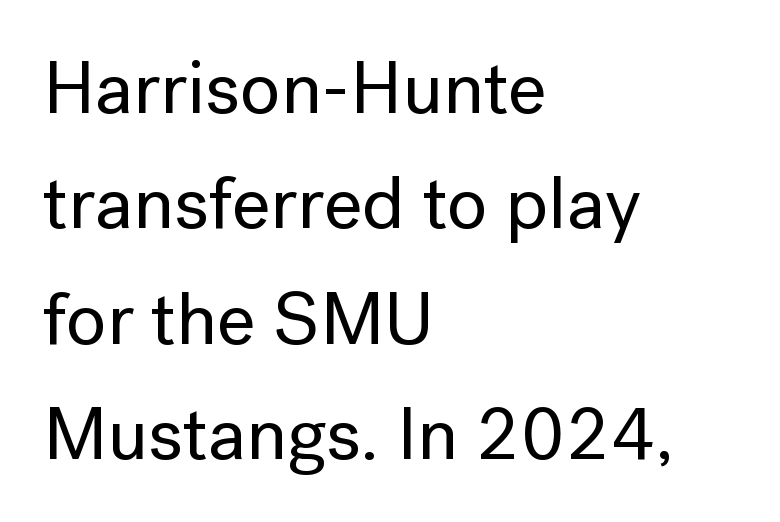
The vertical gap from one line to the next is medium. Letterform terminals end flat and unadorned throughout the passage. Tall strokes in this sample are plumb rather than angled. You could call the tracking neutral — neither tight nor loose.
